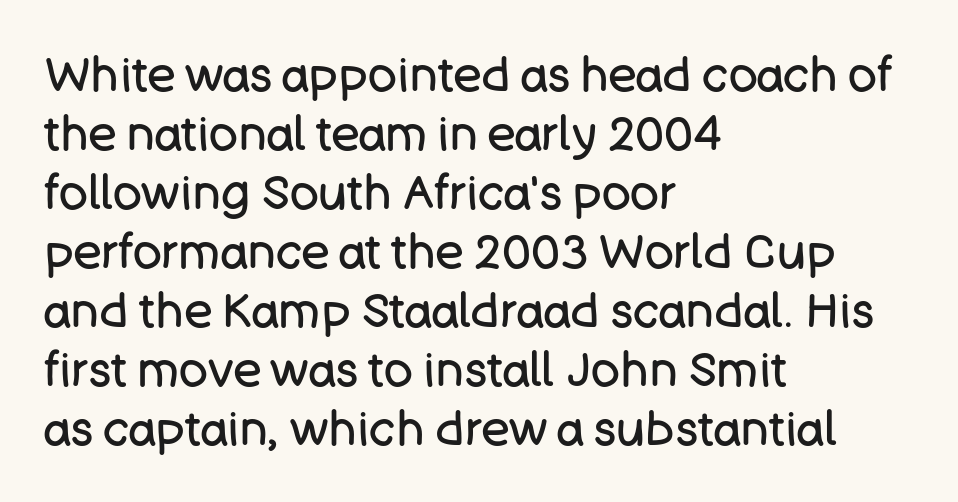
Every row of glyphs begins at an identical x-position on the left. The characters are drawn with everyday or finer stroke widths. You could not count columns in this text — the font is proportionally spaced. It's the straight-up-and-down kind of type. Letter spacing: default. Serifs: no, the terminals of the letterforms are clean.
